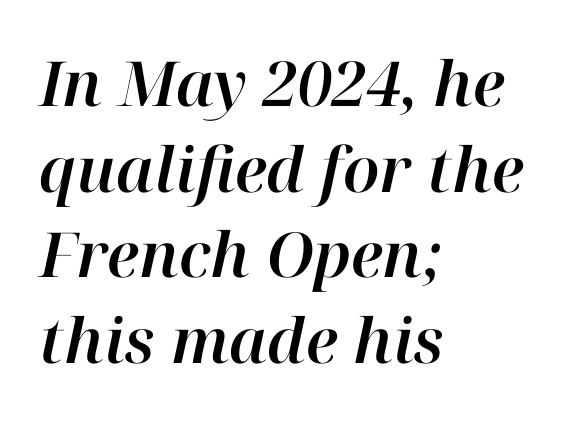
{"italic": "yes", "lean": "right", "slant_degrees": 12, "width": "normal", "stroke_contrast": "high", "x_height": "medium", "monospaced": "no", "underline": "no", "align": "left", "line_spacing": "normal", "line_spacing_ratio": 1.38, "letter_spacing": "normal", "letter_spacing_em": 0.0, "glyph_px": 62}
